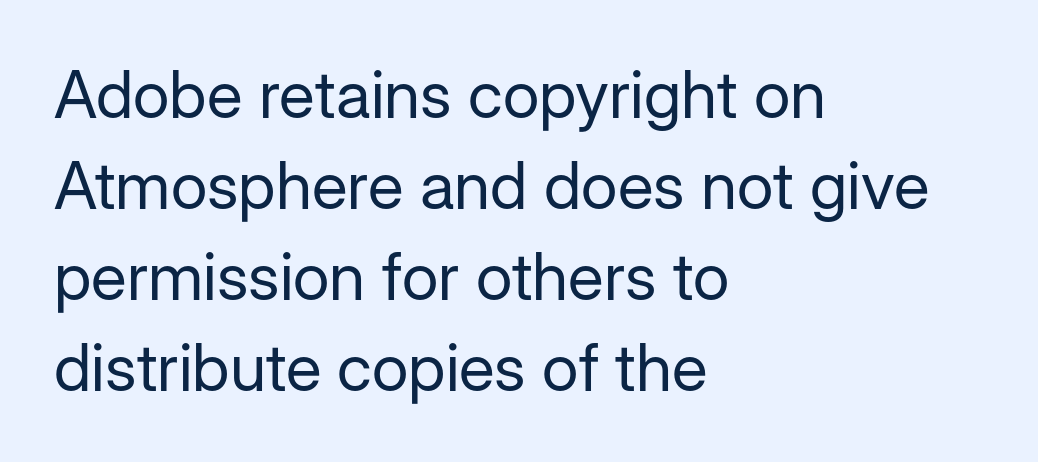
Q: Is the text bold? A: No.
Q: Is the text italic (slanted)? A: No, it is upright.
Q: Is the typeface a serif or a sans-serif typeface? A: Sans-serif.
Q: Is the text underlined? A: No.
Q: How is the paragraph aligned? A: Left-aligned.
Q: Is the spacing between letters normal or unusually wide? A: Normal.
Q: Is the spacing between lines tight, normal or loose? A: Normal.
Q: Width (condensed, normal, or wide)? A: Normal.
Q: Stroke contrast? A: Low.
Q: x-height? A: Medium.
Q: Monospaced? A: No.
